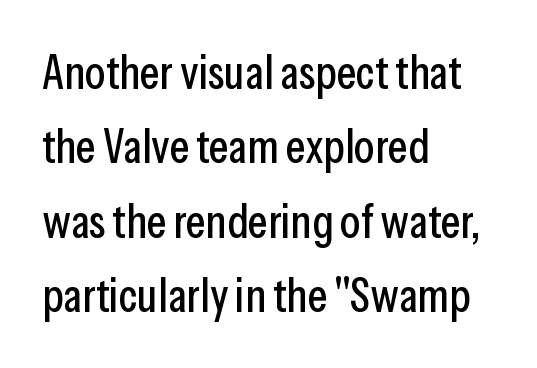
This sample uses an upright cut, with every glyph sitting square on the baseline. The letters carry no serifs — their stems end cleanly without finishing strokes. This sample uses plain, unmodified letter spacing. Alignment: flush left.
